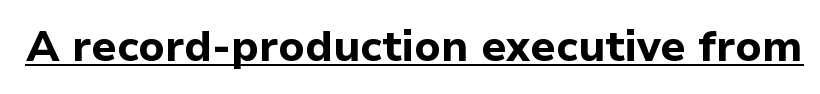
The image shows 43 px bold sans-serif type, upright; set normal letter spacing, underlined; low stroke contrast and a medium x-height.
